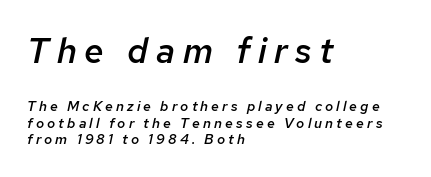
The image shows 35 px semibold type, italic (leaning right); set left-aligned, line spacing 1.18x, unusually wide letter spacing (+0.22 em), not underlined; the first (top) block is 2.5x larger; low stroke contrast and a medium x-height.
